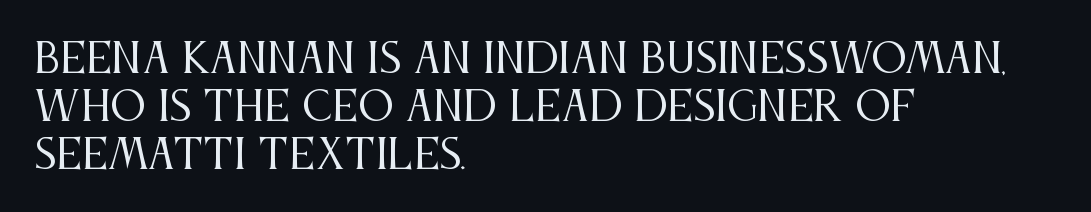
The image shows 40 px regular-weight, condensed serif type, upright; set left-aligned, line spacing 1.2x, normal letter spacing, not underlined; medium stroke contrast and a large x-height.
